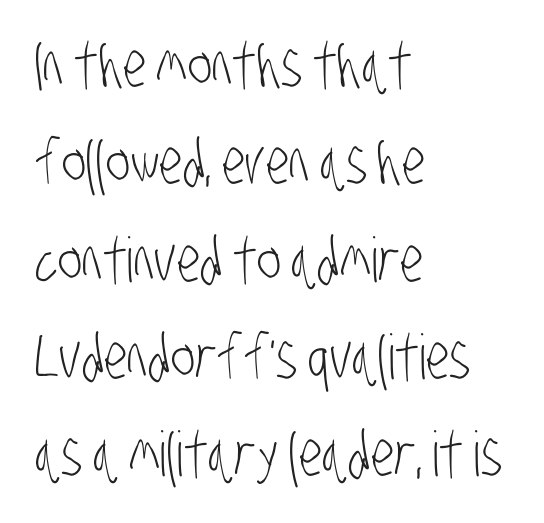
The image shows 62 px light, condensed sans-serif type; set left-aligned, normal line spacing (1.57x), normal letter spacing, not underlined; low stroke contrast and a large x-height.
